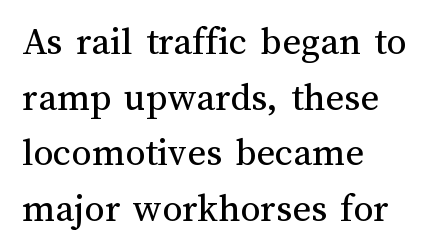
A quiet, ordinary-to-light weight characterises the typeface. Layout note: lines flush left. Inter-character spacing is left at the font's built-in metrics. A typesetter would call this proportional, since set widths differ per character. This is the regular roman posture of the typeface.
